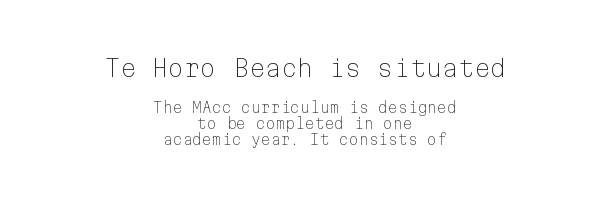
Q: Is the text bold? A: No.
Q: Is the text italic (slanted)? A: No, it is upright.
Q: Is the text underlined? A: No.
Q: How is the paragraph aligned? A: Centered.
Q: Is the spacing between letters normal or unusually wide? A: Normal.
Q: Is the spacing between lines tight, normal or loose? A: Tight.
Q: Which block of text is set in a larger size, the first (top) or the second (bottom)? A: The first (top) one.
